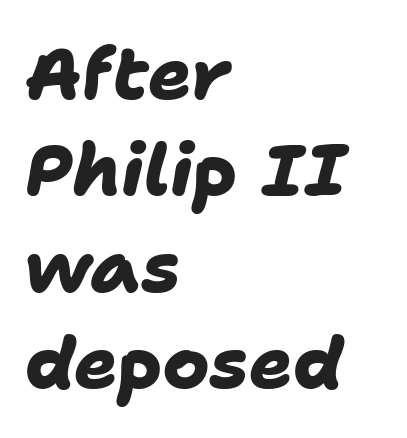
This rendering features lettering with no underline. The lines in this sample share a left origin and differ only in where they stop. How heavy is the stroke? Heavy — this is a bold. Reading down the column, the eye jumps a familiar distance to each next line. The passage shown is typed in a proportional face where columns would drift. Here the glyphs are tracked normally, forming tight word shapes.
